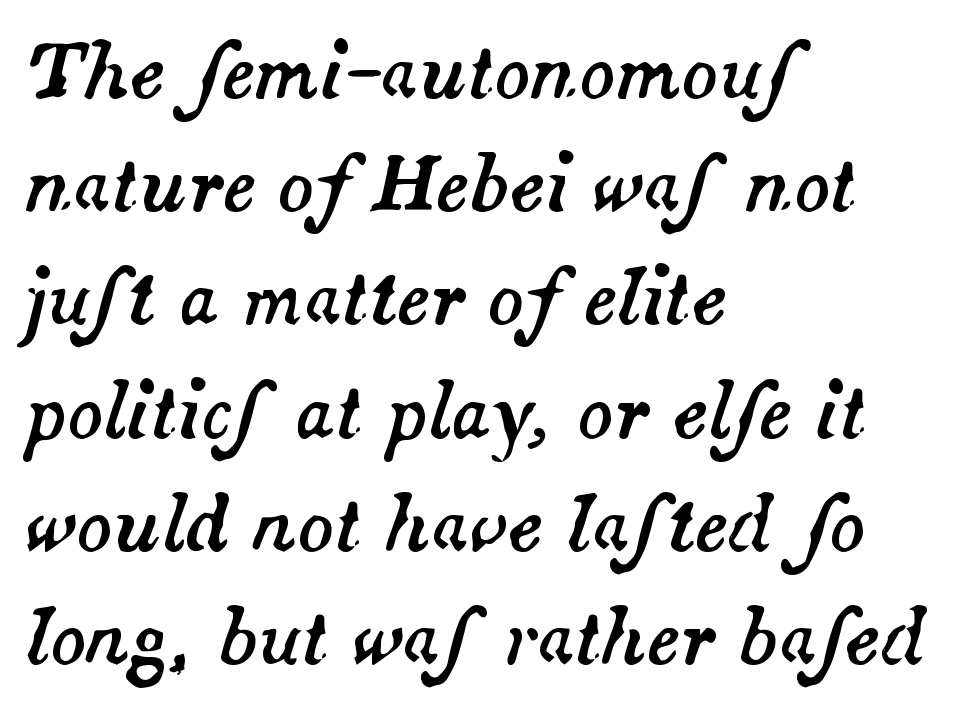
This rendering features lettering with no underline. Every character sits at an angle, as italics do. Compared with typical body copy, the letter spacing here is the same. Baseline-to-baseline distance is the conventional proportion of letter height. Caption: multi-line text, flush left, ragged right.
